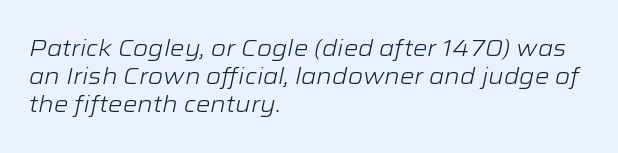
Q: Is the text bold? A: No.
Q: Is the text italic (slanted)? A: Yes, it leans right by about 12 degrees.
Q: Is the text underlined? A: No.
Q: How is the paragraph aligned? A: Left-aligned.
Q: Is the spacing between letters normal or unusually wide? A: Normal.
